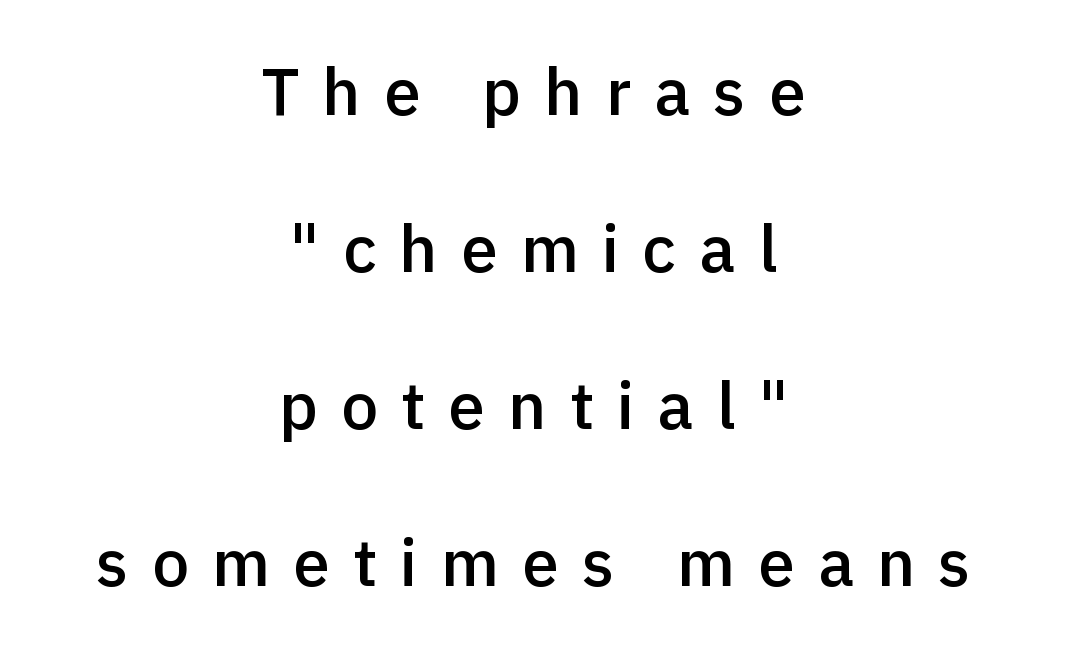
Q: Is the text bold? A: Semi-bold.
Q: Is the text italic (slanted)? A: No, it is upright.
Q: Is the typeface a serif or a sans-serif typeface? A: Sans-serif.
Q: Is the text underlined? A: No.
Q: How is the paragraph aligned? A: Centered.
Q: Is the spacing between letters normal or unusually wide? A: Unusually wide.
Q: Is the spacing between lines tight, normal or loose? A: Loose.
Q: Width (condensed, normal, or wide)? A: Normal.
Q: x-height? A: Medium.
Q: Monospaced? A: No.
